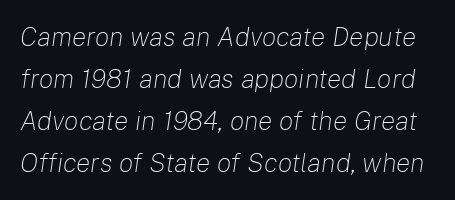
Short note: letters normally spaced. A typesetter would call this leading conventional body-copy spacing. The face looks like a standard text weight, possibly lighter. The font's italic variant was chosen for this text. Anything drawn beneath the words? Only blank space.
